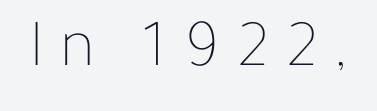
The image shows 68 px thin type, upright; set unusually wide letter spacing (+0.24 em), not underlined; low stroke contrast and a medium x-height.
